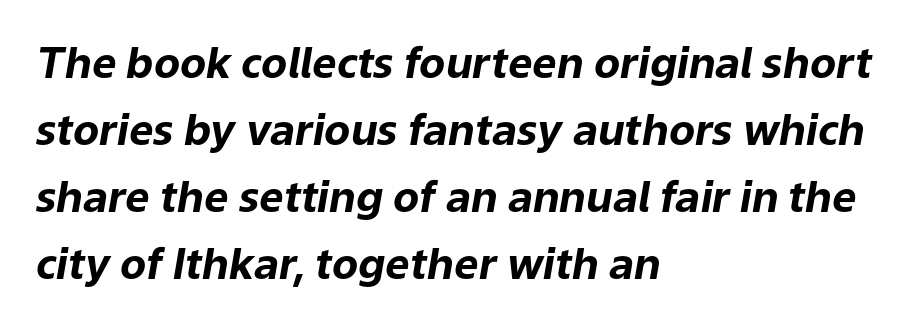
The image shows 43 px bold type, italic (leaning right); set left-aligned, normal line spacing (1.56x), normal letter spacing, not underlined; low stroke contrast and a medium x-height.
